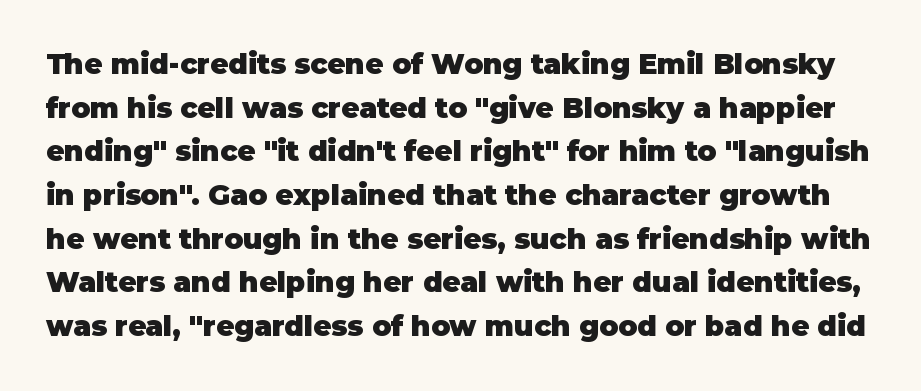
{"serif": "no", "italic": "no", "bold": "yes", "weight": "heavy", "width": "normal", "stroke_contrast": "low", "x_height": "large", "monospaced": "no", "underline": "no", "line_spacing": "normal", "line_spacing_ratio": 1.56, "letter_spacing": "normal", "letter_spacing_em": 0.0, "glyph_px": 28}
